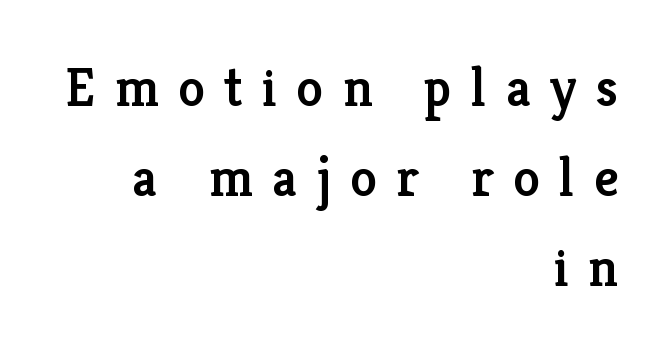
Q: Is the text bold? A: Semi-bold.
Q: Is the text italic (slanted)? A: No, it is upright.
Q: Is the typeface a serif or a sans-serif typeface? A: Serif.
Q: Is the text underlined? A: No.
Q: How is the paragraph aligned? A: Right-aligned.
Q: Is the spacing between letters normal or unusually wide? A: Unusually wide.
Q: Is the spacing between lines tight, normal or loose? A: Normal.
Q: Width (condensed, normal, or wide)? A: Normal.
Q: Stroke contrast? A: Low.
Q: x-height? A: Medium.
Q: Monospaced? A: No.
